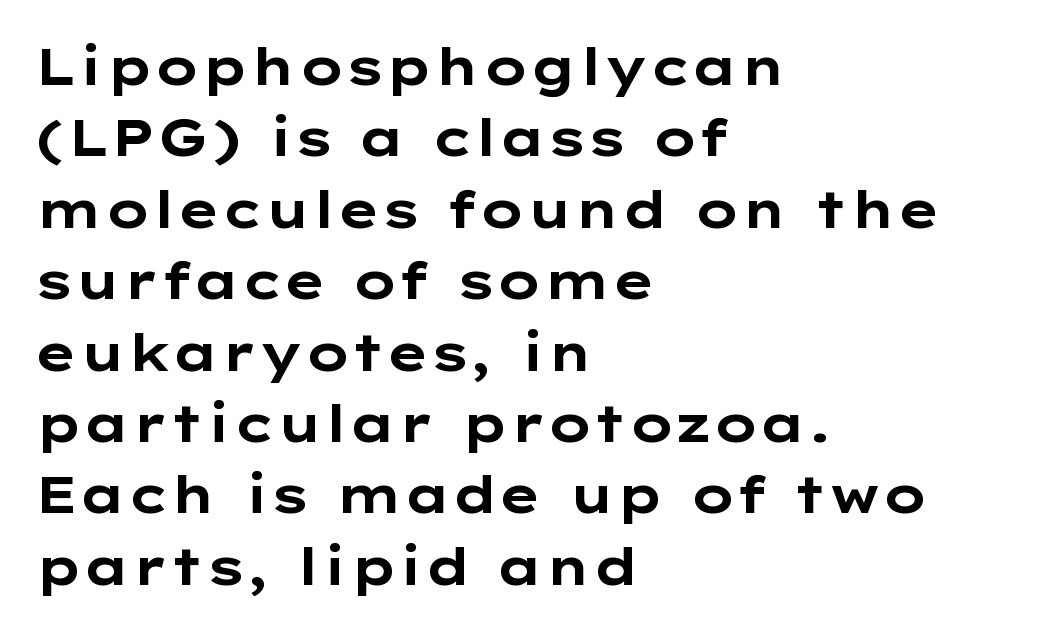
The image shows 51 px bold, wide sans-serif type, upright; set left-aligned, normal line spacing (1.4x), normal letter spacing, not underlined; low stroke contrast and a medium x-height.
